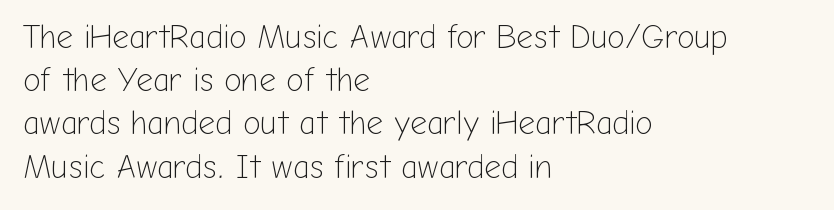
Q: Is the text bold? A: No.
Q: Is the text italic (slanted)? A: No, it is upright.
Q: Is the typeface a serif or a sans-serif typeface? A: Sans-serif.
Q: Is the text underlined? A: No.
Q: How is the paragraph aligned? A: Left-aligned.
Q: Is the spacing between letters normal or unusually wide? A: Normal.
Q: Is the spacing between lines tight, normal or loose? A: Normal.
Q: Width (condensed, normal, or wide)? A: Normal.
Q: Stroke contrast? A: Low.
Q: x-height? A: Medium.
Q: Monospaced? A: No.
